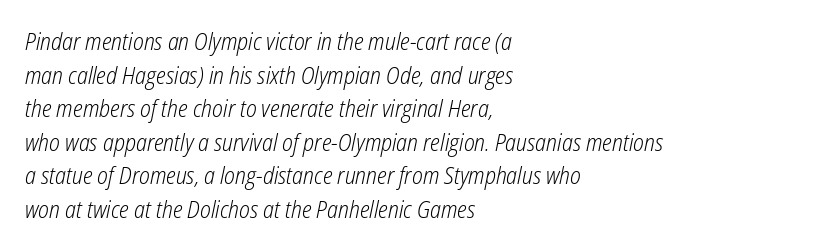
{"italic": "yes", "lean": "right", "slant_degrees": 12, "bold": "no", "underline": "no", "align": "left", "line_spacing": "normal", "line_spacing_ratio": 1.46, "letter_spacing": "normal", "letter_spacing_em": 0.0, "glyph_px": 23}
